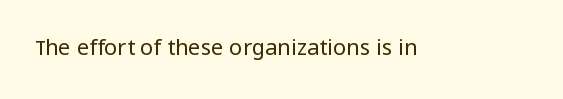
{"italic": "no", "bold": "no", "underline": "no", "letter_spacing": "normal", "letter_spacing_em": 0.0, "glyph_px": 22}
